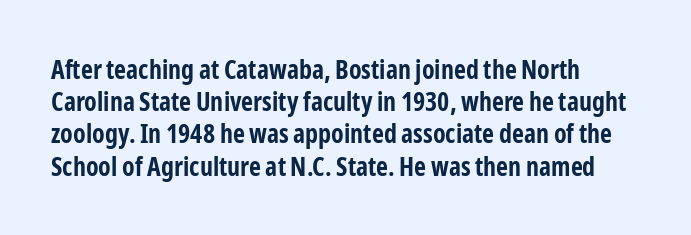
Descenders hang freely into open space. Rendered with straight, roman letterforms. The strokes are fattened all the way to bold. This rendering uses left alignment, leaving the right contour irregular.
